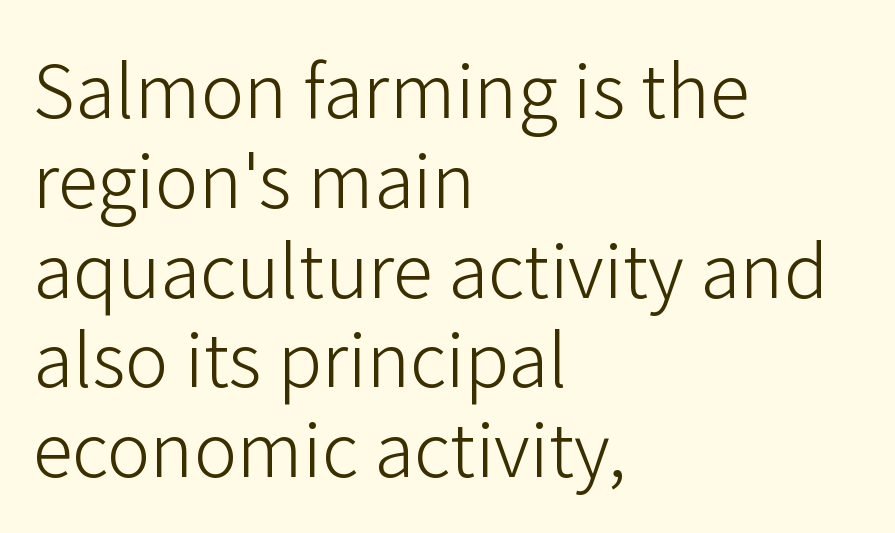
The image shows 73 px light sans-serif type, upright; set left-aligned, line spacing 1.23x, normal letter spacing, not underlined; low stroke contrast and a medium x-height.
